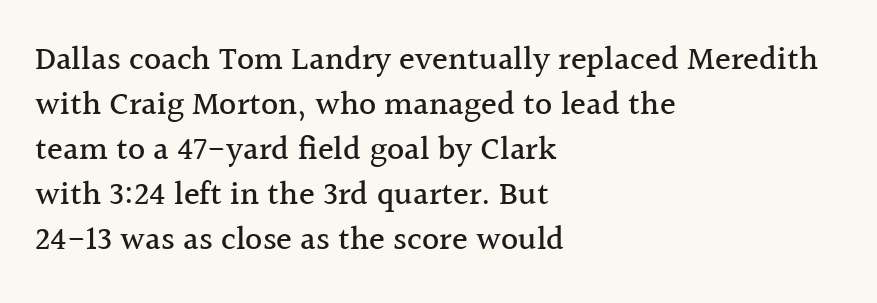
Letters rest on an invisible, unmarked baseline. The horizontal fit of the characters is conventional and even. In CSS terms this would be text-align: left. Unlike italic type, these characters show no tilt at all. How would I describe the line gaps? Plain and ordinary. Looks like regular typesetting: each glyph gets only the width it needs.
